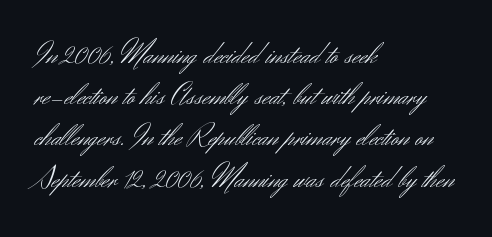
Q: Is the text bold? A: No.
Q: Is the text italic (slanted)? A: Yes.
Q: Is the typeface a serif or a sans-serif typeface? A: Sans-serif.
Q: Is the text underlined? A: No.
Q: How is the paragraph aligned? A: Left-aligned.
Q: Is the spacing between letters normal or unusually wide? A: Normal.
Q: Is the spacing between lines tight, normal or loose? A: Normal.
Q: Width (condensed, normal, or wide)? A: Normal.
Q: Stroke contrast? A: Medium.
Q: x-height? A: Small.
Q: Monospaced? A: No.
